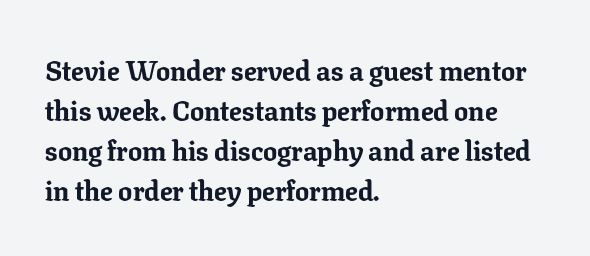
{"serif": "yes", "italic": "no", "bold": "yes", "weight": "bold", "width": "normal", "stroke_contrast": "low", "x_height": "medium", "monospaced": "no", "underline": "no", "align": "left", "line_spacing": "normal", "line_spacing_ratio": 1.43, "letter_spacing": "normal", "letter_spacing_em": 0.0, "glyph_px": 28}
